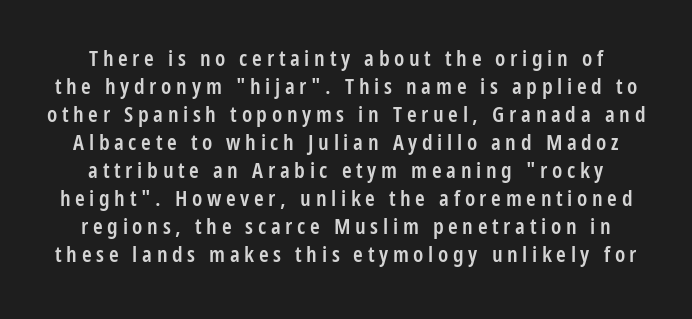
Q: Is the text bold? A: Semi-bold.
Q: Is the text italic (slanted)? A: No, it is upright.
Q: Is the text underlined? A: No.
Q: Is the spacing between letters normal or unusually wide? A: Unusually wide.
Q: Is the spacing between lines tight, normal or loose? A: Normal.
